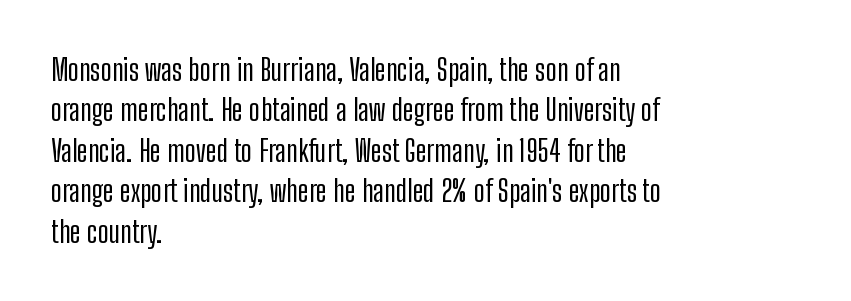
Q: Is the text italic (slanted)? A: No, it is upright.
Q: Is the typeface a serif or a sans-serif typeface? A: Sans-serif.
Q: Is the text underlined? A: No.
Q: How is the paragraph aligned? A: Left-aligned.
Q: Is the spacing between letters normal or unusually wide? A: Normal.
Q: Is the spacing between lines tight, normal or loose? A: Normal.
Q: Width (condensed, normal, or wide)? A: Condensed.
Q: Stroke contrast? A: Low.
Q: x-height? A: Medium.
Q: Monospaced? A: No.
